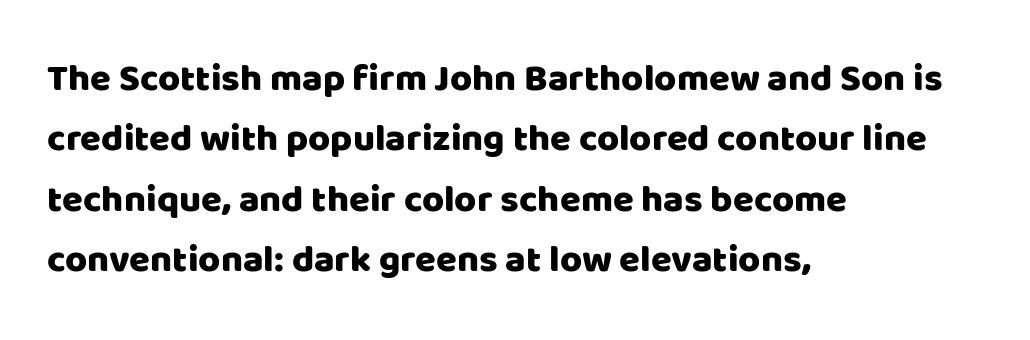
Q: Is the text italic (slanted)? A: No, it is upright.
Q: Is the typeface a serif or a sans-serif typeface? A: Sans-serif.
Q: Is the text underlined? A: No.
Q: How is the paragraph aligned? A: Left-aligned.
Q: Is the spacing between letters normal or unusually wide? A: Normal.
Q: Is the spacing between lines tight, normal or loose? A: Normal.
Q: Width (condensed, normal, or wide)? A: Normal.
Q: Stroke contrast? A: Low.
Q: x-height? A: Large.
Q: Monospaced? A: No.
